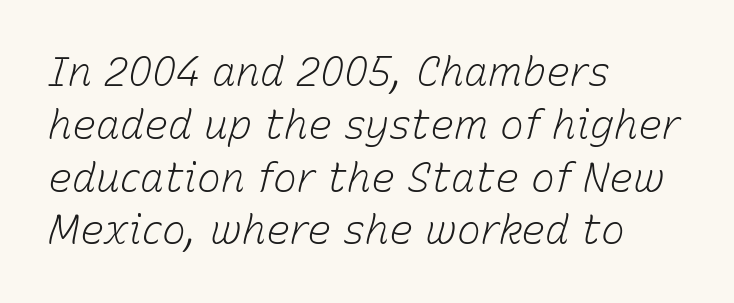
{"italic": "yes", "lean": "right", "slant_degrees": 15, "bold": "no", "weight": "light", "width": "normal", "stroke_contrast": "low", "x_height": "medium", "monospaced": "no", "underline": "no", "align": "left", "line_spacing": "normal", "line_spacing_ratio": 1.32, "letter_spacing": "normal", "letter_spacing_em": 0.0, "glyph_px": 40}
